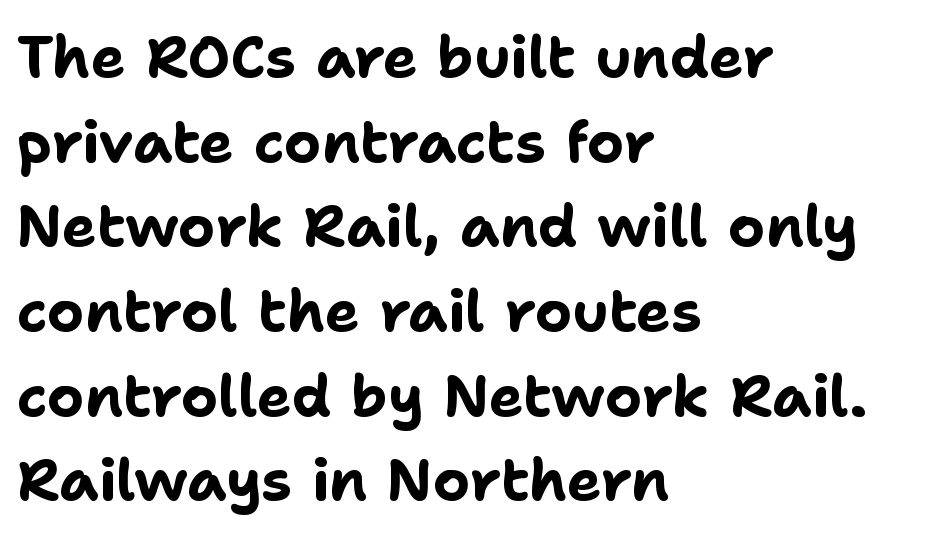
Q: Is the text bold? A: Yes.
Q: Is the text italic (slanted)? A: No, it is upright.
Q: Is the typeface a serif or a sans-serif typeface? A: Sans-serif.
Q: Is the text underlined? A: No.
Q: How is the paragraph aligned? A: Left-aligned.
Q: Is the spacing between letters normal or unusually wide? A: Normal.
Q: Is the spacing between lines tight, normal or loose? A: Normal.
Q: Width (condensed, normal, or wide)? A: Normal.
Q: Stroke contrast? A: Low.
Q: x-height? A: Medium.
Q: Monospaced? A: No.
